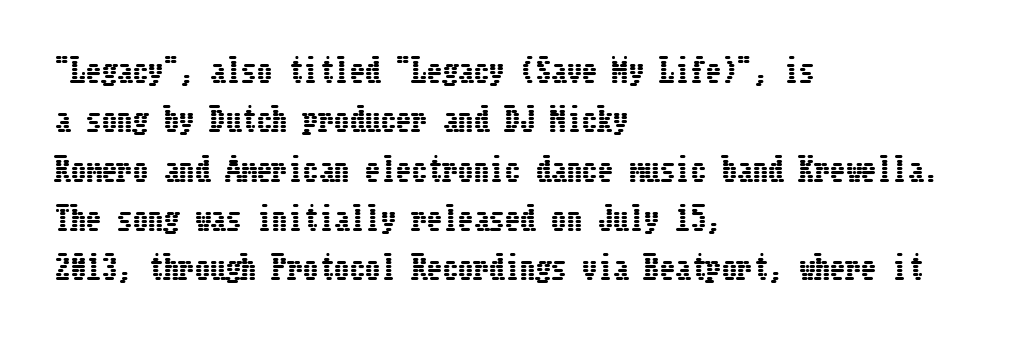
The image shows 31 px condensed type, upright; set left-aligned, normal line spacing (1.59x), normal letter spacing, not underlined; low stroke contrast and a medium x-height.
